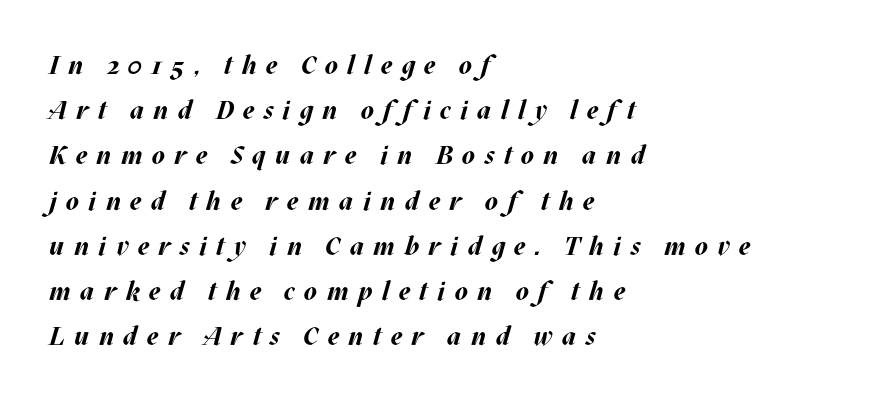
{"italic": "yes", "lean": "right", "slant_degrees": 17, "bold": "yes", "underline": "no", "align": "left", "line_spacing_ratio": 1.74, "letter_spacing": "wide", "letter_spacing_em": 0.36, "glyph_px": 26}
